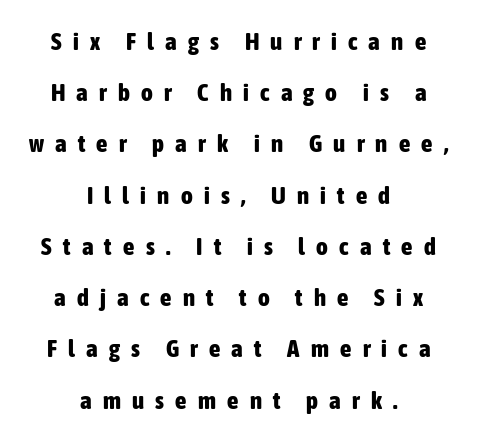
The setting favours the middle, as headings and verse often do. If you drew a line through each stem, it would be perfectly vertical. Typographic density is high because the face is bold. The rendering inserts visible extra space after every character.
